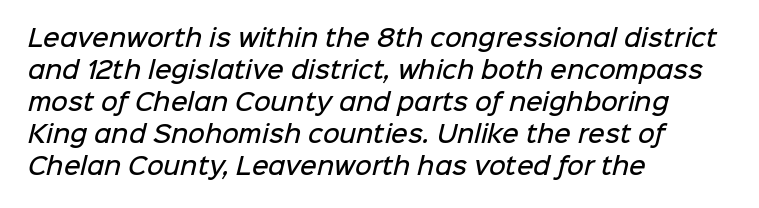
{"bold": "semi", "underline": "no", "align": "left", "line_spacing": "normal", "line_spacing_ratio": 1.39, "letter_spacing": "normal", "letter_spacing_em": 0.0, "glyph_px": 23}
